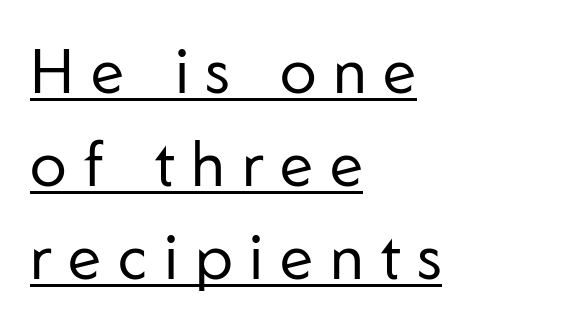
The image shows 62 px regular-weight sans-serif type, upright; set left-aligned, normal line spacing (1.5x), unusually wide letter spacing (+0.27 em), underlined; low stroke contrast and a medium x-height.
